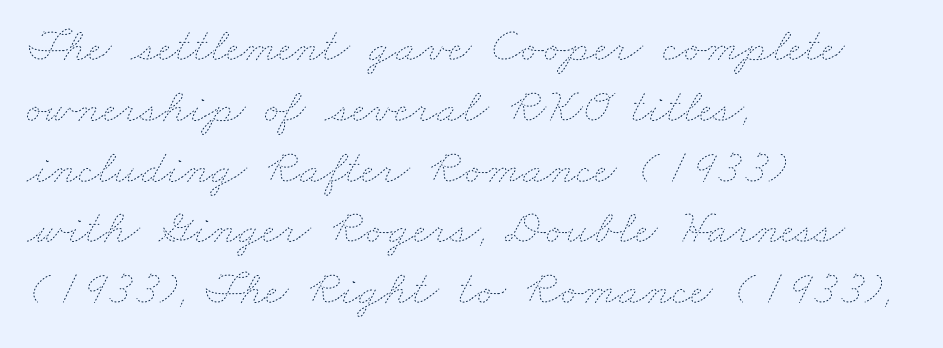
The image shows 49 px thin, wide type; set left-aligned, line spacing 1.24x, normal letter spacing, not underlined; low stroke contrast and a small x-height.
